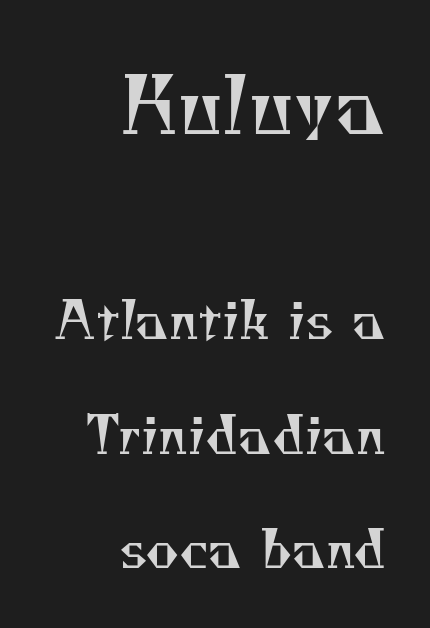
Q: Is the text bold? A: No.
Q: Is the typeface a serif or a sans-serif typeface? A: Serif.
Q: Is the text underlined? A: No.
Q: How is the paragraph aligned? A: Right-aligned.
Q: Is the spacing between letters normal or unusually wide? A: Normal.
Q: Is the spacing between lines tight, normal or loose? A: Loose.
Q: Which block of text is set in a larger size, the first (top) or the second (bottom)? A: The first (top) one.
Q: Width (condensed, normal, or wide)? A: Normal.
Q: Stroke contrast? A: Medium.
Q: x-height? A: Small.
Q: Monospaced? A: No.
